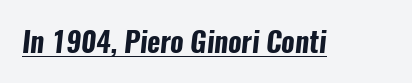
The image shows 28 px bold, condensed sans-serif type; set normal letter spacing, underlined; low stroke contrast and a medium x-height.
